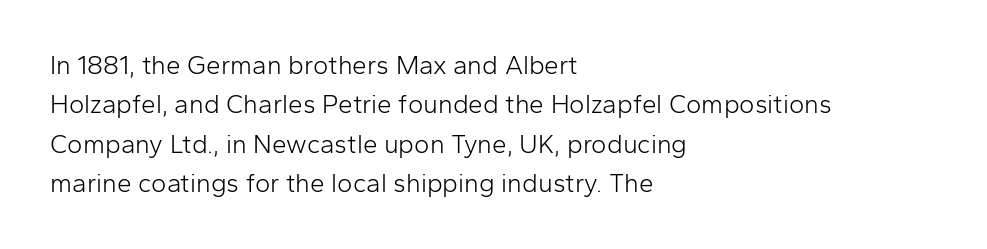
A typesetter would mark this as roman, not italic. Does the leading feel generous? No, just average. The typesetter chose a ragged-right arrangement here. The gaps between neighbouring characters are ordinary and unremarkable. Is this a heavy cut? Hardly; it is regular or lighter. The space directly below the letters is spotless.
